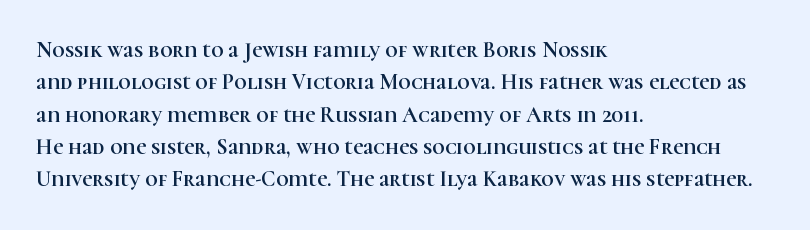
{"italic": "no", "underline": "no", "align": "left", "line_spacing": "normal", "line_spacing_ratio": 1.47, "letter_spacing": "normal", "letter_spacing_em": 0.0, "glyph_px": 22}
